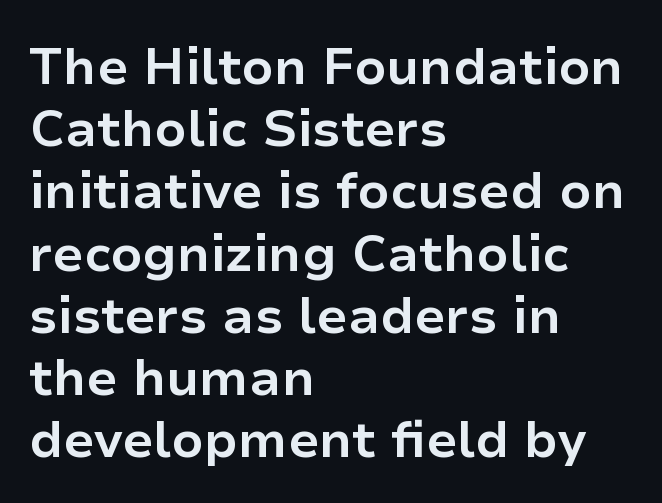
Does the lettering tilt? It doesn't — this is upright. In CSS terms this would be text-align: left. Is the type bold? Yes — the strokes are clearly thick and heavy. Think of a printed novel: that variable character pitch is what you see here.
